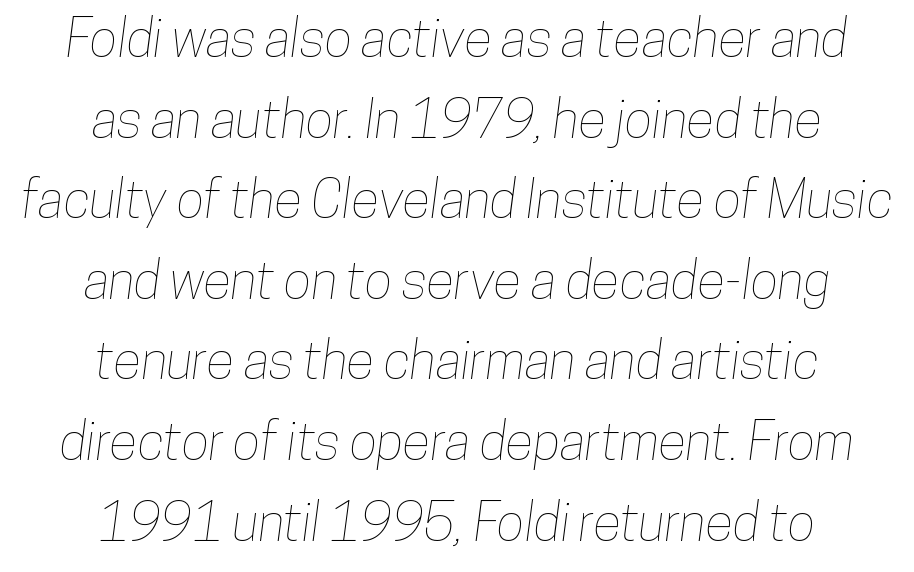
{"width": "condensed", "stroke_contrast": "low", "x_height": "medium", "monospaced": "no", "underline": "no", "align": "center", "line_spacing": "normal", "line_spacing_ratio": 1.55, "letter_spacing": "normal", "letter_spacing_em": 0.0, "glyph_px": 52}
